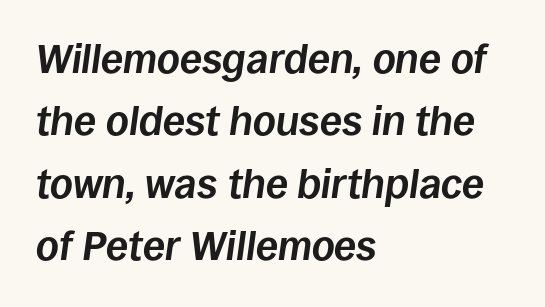
The image shows 40 px bold type, italic (leaning right); set left-aligned, normal line spacing (1.56x), normal letter spacing, not underlined; low stroke contrast and a large x-height.
